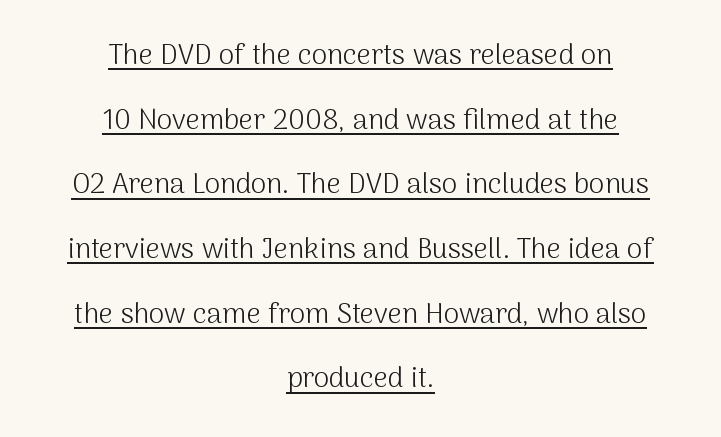
{"serif": "no", "italic": "no", "bold": "no", "weight": "light", "width": "normal", "stroke_contrast": "medium", "x_height": "medium", "monospaced": "no", "underline": "yes", "align": "center", "line_spacing": "loose", "line_spacing_ratio": 2.31, "letter_spacing": "normal", "letter_spacing_em": 0.0, "glyph_px": 28}
